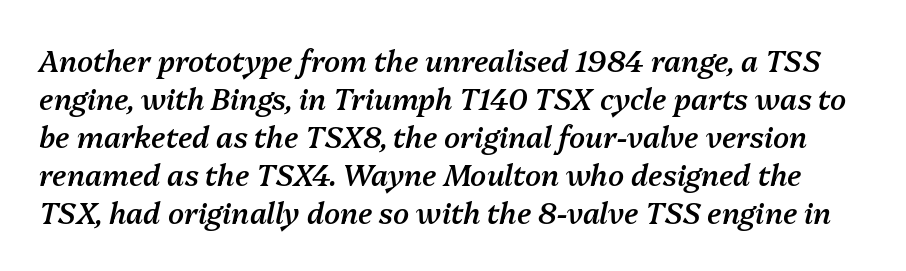
Q: Is the text bold? A: Semi-bold.
Q: Is the text italic (slanted)? A: Yes, it leans right by about 13 degrees.
Q: Is the text underlined? A: No.
Q: Is the spacing between letters normal or unusually wide? A: Normal.
Q: Is the spacing between lines tight, normal or loose? A: Normal.
Q: Width (condensed, normal, or wide)? A: Normal.
Q: Stroke contrast? A: Medium.
Q: x-height? A: Medium.
Q: Monospaced? A: No.
